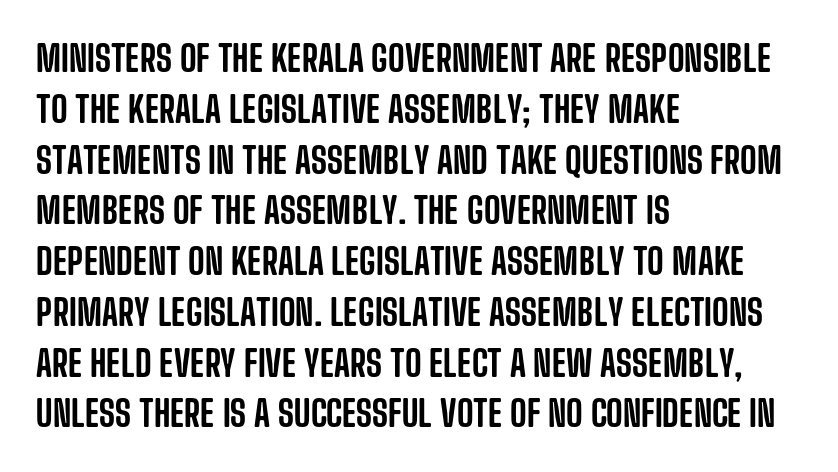
{"serif": "no", "italic": "no", "width": "condensed", "stroke_contrast": "low", "x_height": "large", "monospaced": "no", "underline": "no", "align": "left", "line_spacing": "normal", "line_spacing_ratio": 1.41, "letter_spacing": "normal", "letter_spacing_em": 0.0, "glyph_px": 36}
